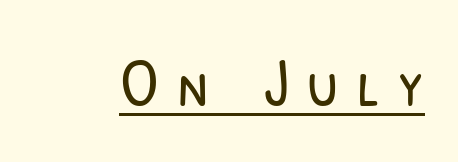
The image shows 69 px light, condensed sans-serif type; set unusually wide letter spacing (+0.28 em), underlined; low stroke contrast and a medium x-height.
